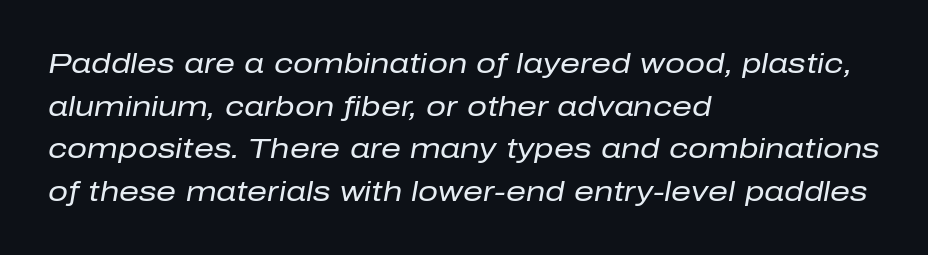
{"italic": "yes", "lean": "right", "slant_degrees": 10, "bold": "no", "weight": "regular", "width": "normal", "stroke_contrast": "low", "x_height": "medium", "monospaced": "no", "underline": "no", "align": "left", "line_spacing": "normal", "line_spacing_ratio": 1.52, "letter_spacing": "normal", "letter_spacing_em": 0.0, "glyph_px": 28}
